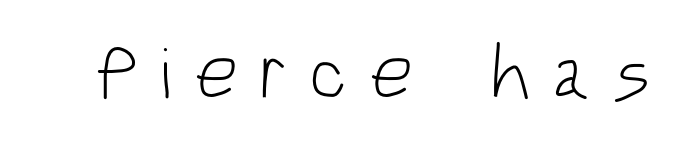
Q: Is the text bold? A: No.
Q: Is the text italic (slanted)? A: No, it is upright.
Q: Is the typeface a serif or a sans-serif typeface? A: Sans-serif.
Q: Is the text underlined? A: No.
Q: Is the spacing between letters normal or unusually wide? A: Unusually wide.
Q: Width (condensed, normal, or wide)? A: Condensed.
Q: Stroke contrast? A: Low.
Q: x-height? A: Large.
Q: Monospaced? A: No.
